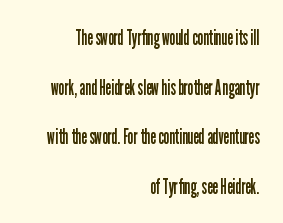
The area under the type is left untouched. Is this a heavy cut? Hardly; it is regular or lighter. Caption: standard tracking, unaltered. Italic: no, the glyphs are upright roman. Where is the straight margin? On the right. Reading down the column, the eye jumps a long way to each next line.
